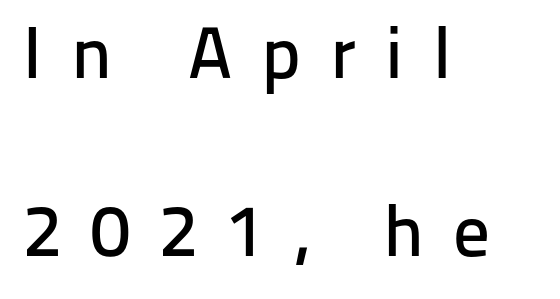
Glyph-to-glyph distance is far greater than everyday printed text. Line starts are locked; line ends wander. Character widths vary here, with narrow letters taking less room than wide ones. The line-height multiplier appears high, well above default.
